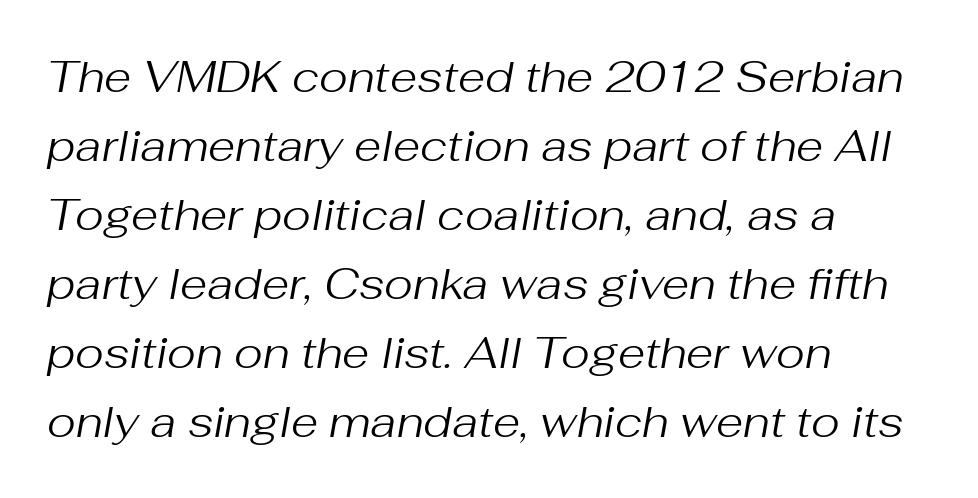
The image shows 44 px regular-weight type, italic (leaning right); set left-aligned, normal line spacing (1.57x), normal letter spacing, not underlined; medium stroke contrast and a medium x-height.
